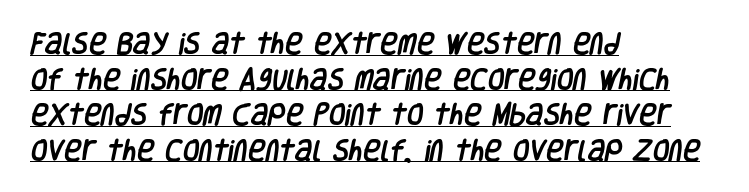
Q: Is the text underlined? A: Yes.
Q: How is the paragraph aligned? A: Left-aligned.
Q: Is the spacing between letters normal or unusually wide? A: Normal.
Q: Is the spacing between lines tight, normal or loose? A: Normal.
